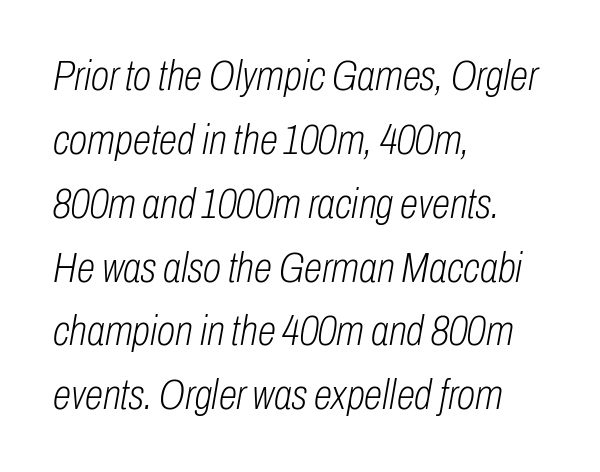
Q: Is the text bold? A: No.
Q: Is the text italic (slanted)? A: Yes, it leans right by about 10 degrees.
Q: Is the text underlined? A: No.
Q: How is the paragraph aligned? A: Left-aligned.
Q: Is the spacing between letters normal or unusually wide? A: Normal.
Q: Is the spacing between lines tight, normal or loose? A: Normal.
Q: Width (condensed, normal, or wide)? A: Condensed.
Q: Stroke contrast? A: Low.
Q: x-height? A: Medium.
Q: Monospaced? A: No.
